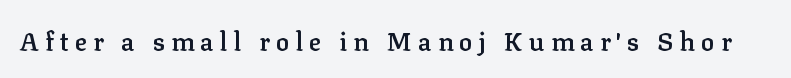
This sample uses expanded letter spacing, leaving extra air between glyphs. The letters are semibold — heavier than regular but short of a full bold. Rendered with straight, roman letterforms. Decoration check: the copy has no underline.
